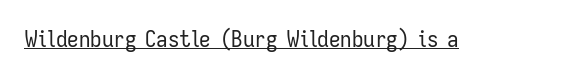
{"italic": "no", "bold": "no", "underline": "yes", "letter_spacing": "normal", "letter_spacing_em": 0.0, "glyph_px": 23}
